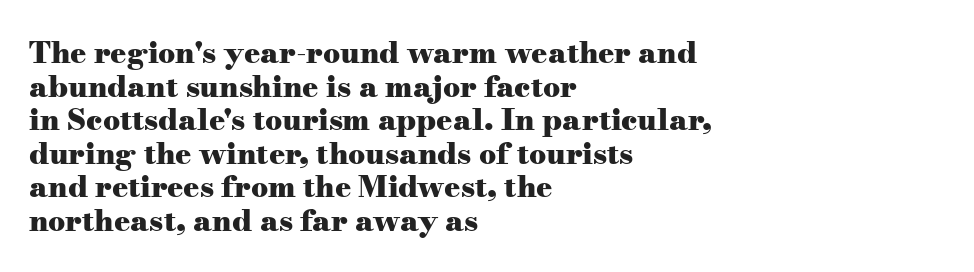
Q: Is the text bold? A: Yes.
Q: Is the text italic (slanted)? A: No, it is upright.
Q: Is the typeface a serif or a sans-serif typeface? A: Serif.
Q: Is the text underlined? A: No.
Q: How is the paragraph aligned? A: Left-aligned.
Q: Is the spacing between letters normal or unusually wide? A: Normal.
Q: Is the spacing between lines tight, normal or loose? A: Tight.
Q: Width (condensed, normal, or wide)? A: Wide.
Q: Stroke contrast? A: Medium.
Q: x-height? A: Small.
Q: Monospaced? A: No.
